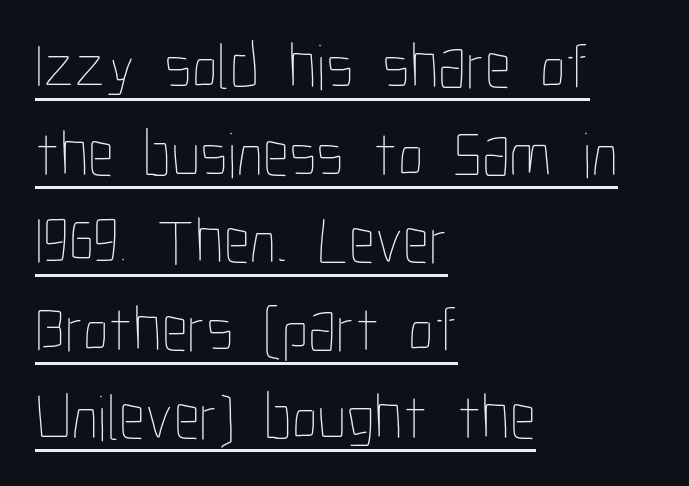
The letters stand straight up with perfectly vertical stems. This sample has the flowing, uneven cadence of proportional lettering. Look at the tracking — it's just the regular setting, nothing added. A baseline rule has been typeset under these characters. Regular leading.
